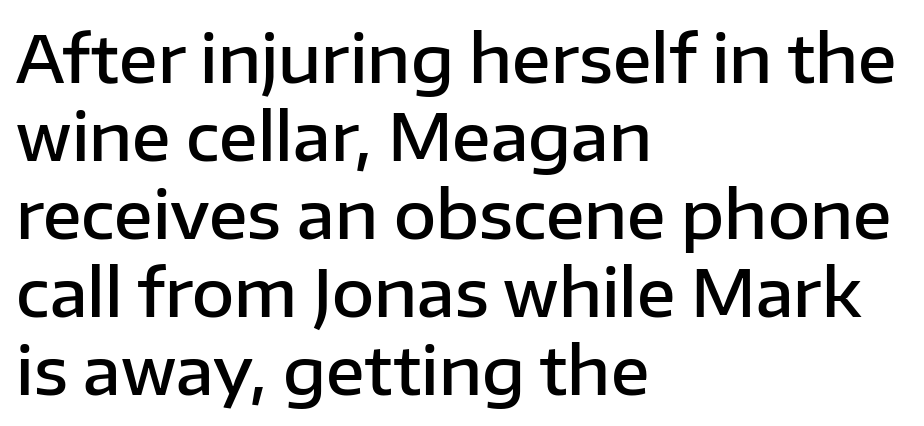
The rag falls on the right side of this text block. Moderately thickened strokes mark this as semibold type. Observe the ordinary spacing: letters are neighbours, not strangers. Does the type have serifs? No, each stem ends abruptly. The area under the type is left untouched. Posture: vertical.
